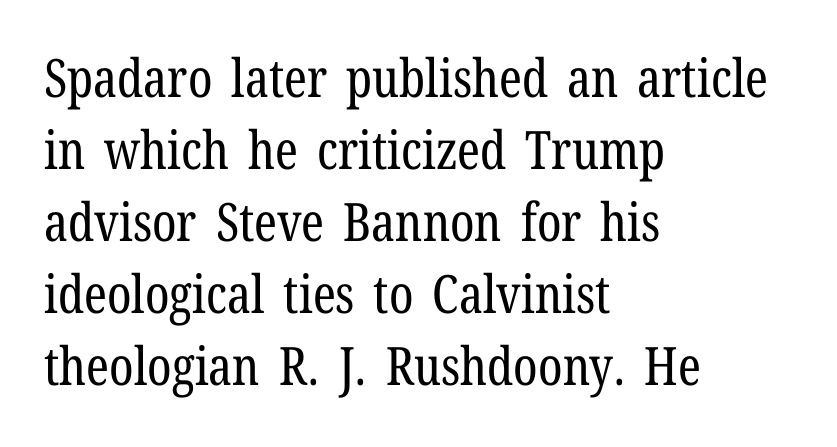
Line spacing here is normal. Look at the bottom of the vertical strokes: they flare into serifs here. Heaviness? Minimal to ordinary, like unemphasized prose. Horizontally, the lines are justified to the leading edge only. Unmarked baselines from the first word to the last. A typesetter would call this proportional, since set widths differ per character.
